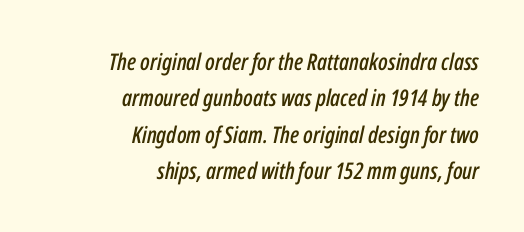
Q: Is the text italic (slanted)? A: Yes, it leans right by about 12 degrees.
Q: Is the text underlined? A: No.
Q: How is the paragraph aligned? A: Right-aligned.
Q: Is the spacing between letters normal or unusually wide? A: Normal.
Q: Is the spacing between lines tight, normal or loose? A: Normal.
